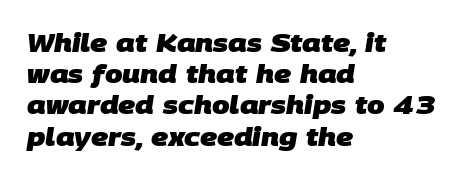
{"bold": "yes", "underline": "no", "align": "left", "line_spacing": "normal", "line_spacing_ratio": 1.25, "letter_spacing": "normal", "letter_spacing_em": 0.0, "glyph_px": 25}
